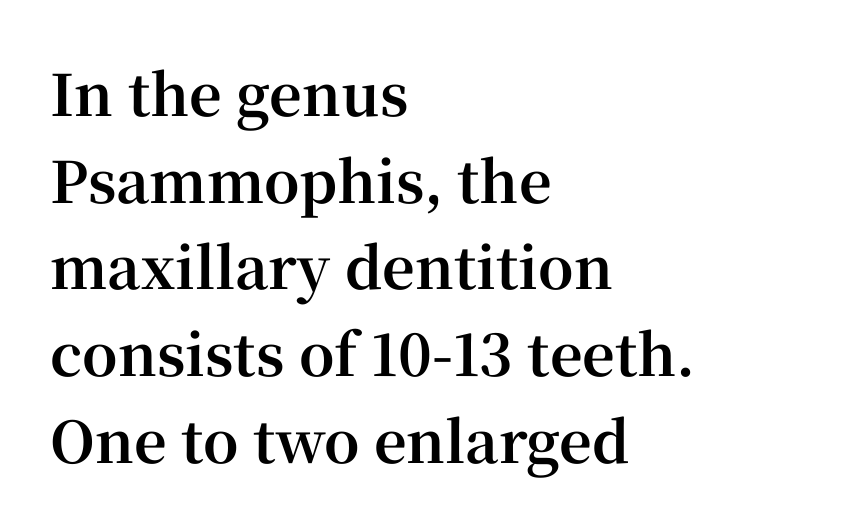
{"serif": "yes", "italic": "no", "bold": "yes", "weight": "bold", "width": "normal", "stroke_contrast": "high", "x_height": "medium", "monospaced": "no", "underline": "no", "align": "left", "line_spacing": "normal", "line_spacing_ratio": 1.52, "letter_spacing": "normal", "letter_spacing_em": 0.0, "glyph_px": 57}
